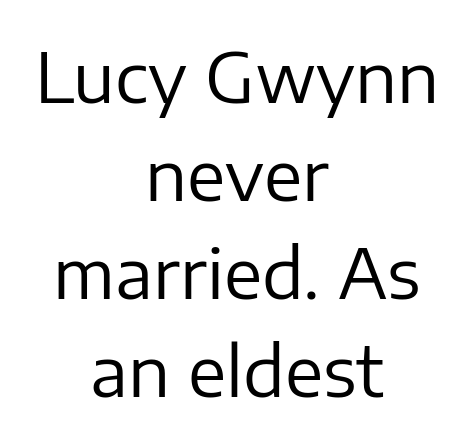
The face used here is rendered with its standard letterfit. The letters stand straight up with perfectly vertical stems. Does the copy run flush right? No — it is centered line by line. Typographically, this falls in the sans-serif category. The typesetting does not lean heavy: it is not bold.
